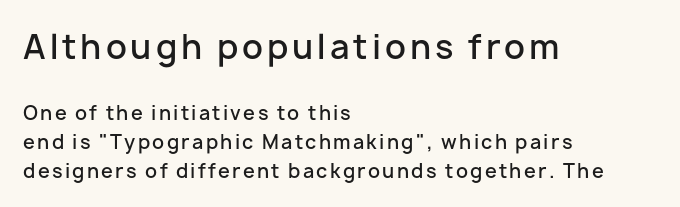
The image shows 33 px semibold sans-serif type, upright; set left-aligned, normal line spacing (1.51x), not underlined; the first (top) block is 1.74x larger; low stroke contrast and a medium x-height.
